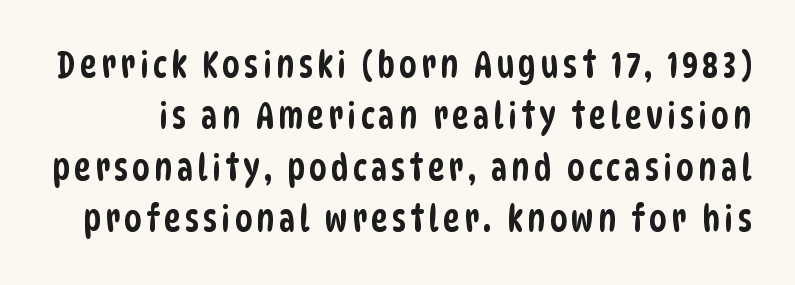
The image shows 36 px condensed sans-serif type; set normal line spacing (1.43x), not underlined; low stroke contrast and a large x-height.
